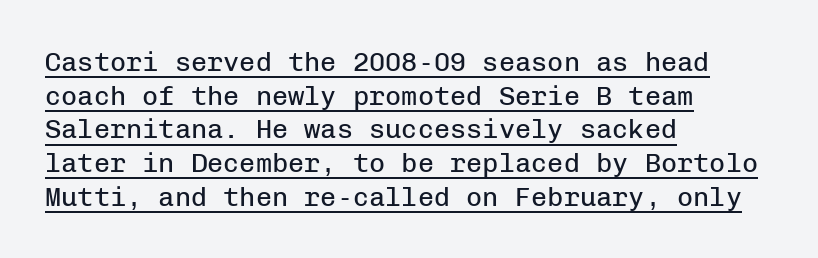
The image shows 27 px text type, upright; set left-aligned, normal line spacing (1.25x), normal letter spacing, underlined.
